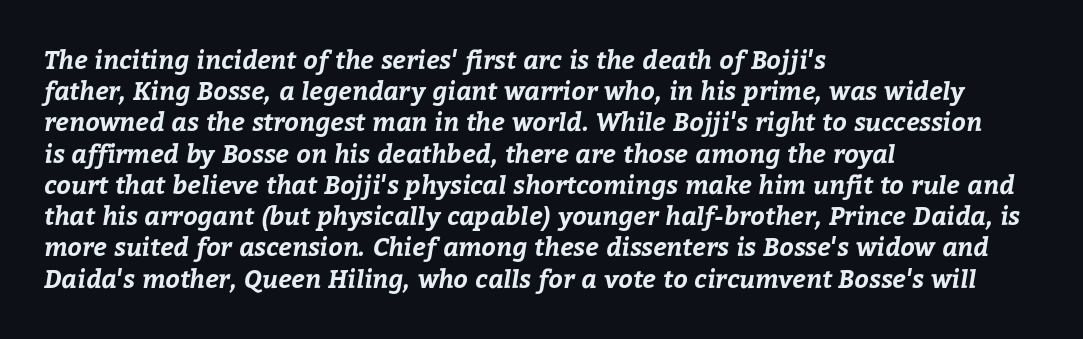
{"bold": "yes", "underline": "no", "align": "left", "line_spacing": "normal", "line_spacing_ratio": 1.25, "letter_spacing": "normal", "letter_spacing_em": 0.0, "glyph_px": 25}
